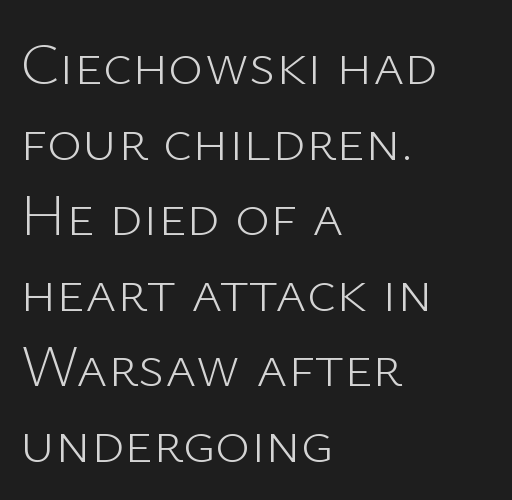
Visually the block forms a straight wall on the left and a jagged coastline on the right. The typesetting does not lean heavy: it is not bold. The horizontal fit of the characters is conventional and even. It's the straight-up-and-down kind of type.
